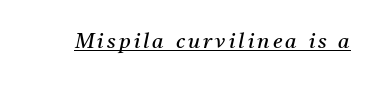
The image shows 21 px text type, italic (leaning right); set underlined.
